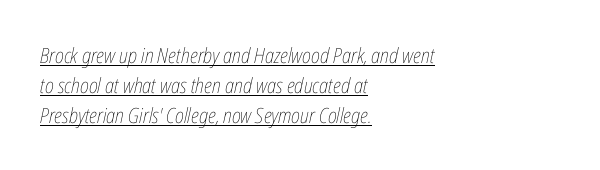
Q: Is the text bold? A: No.
Q: Is the text italic (slanted)? A: Yes, it leans right by about 12 degrees.
Q: Is the text underlined? A: Yes.
Q: How is the paragraph aligned? A: Left-aligned.
Q: Is the spacing between letters normal or unusually wide? A: Normal.
Q: Is the spacing between lines tight, normal or loose? A: Normal.
